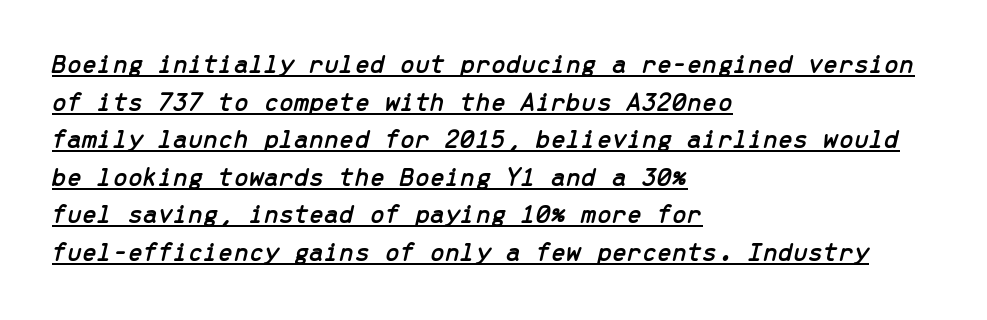
The image shows 27 px text type, italic (leaning right); set left-aligned, normal line spacing (1.39x), normal letter spacing, underlined.
